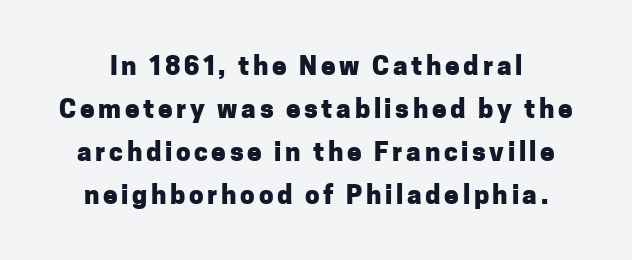
Thick stems and heavy bowls — unmistakably bold. In terms of leading, this rendering sits right in the middle. Type without underlining. Does the lettering tilt? It doesn't — this is upright.
